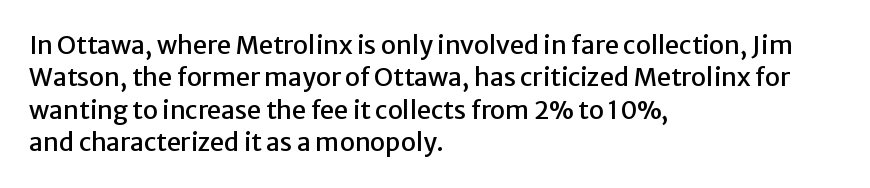
Is there much room between lines? A standard amount, neither cramped nor airy. The passage shown is not underscored anywhere. Visually the block forms a straight wall on the left and a jagged coastline on the right. The lettering holds an erect, upright posture throughout. This rendering leaves character spacing at its baseline value.
